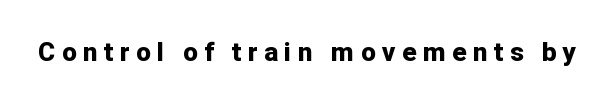
The image shows 26 px bold type, upright; set unusually wide letter spacing (+0.26 em), not underlined.
